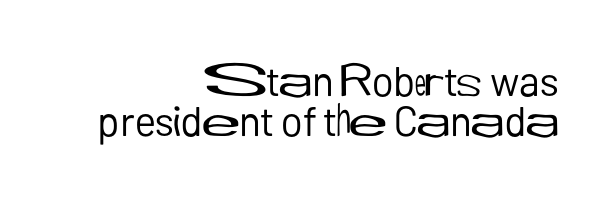
{"serif": "no", "italic": "no", "bold": "no", "weight": "regular", "width": "normal", "stroke_contrast": "low", "x_height": "medium", "monospaced": "no", "underline": "no", "align": "right", "line_spacing": "tight", "line_spacing_ratio": 0.97, "letter_spacing": "normal", "letter_spacing_em": 0.0, "glyph_px": 41}
